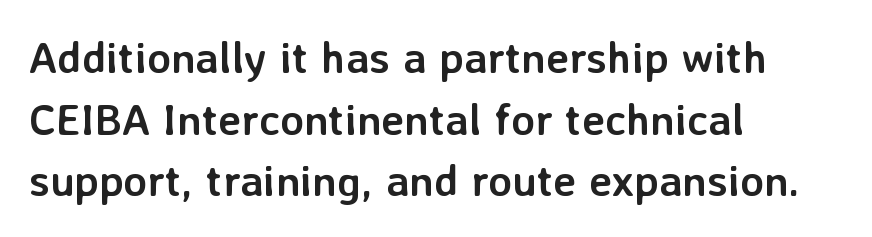
Quick note: underline off. Nope, not italic — everything's standing straight. Quick note: interline space is typical. The font family rendered here belongs to the sans-serif group. The rendering anchors every line to the left-hand side. Students, note that the glyphs here touch the page at normal intervals.
